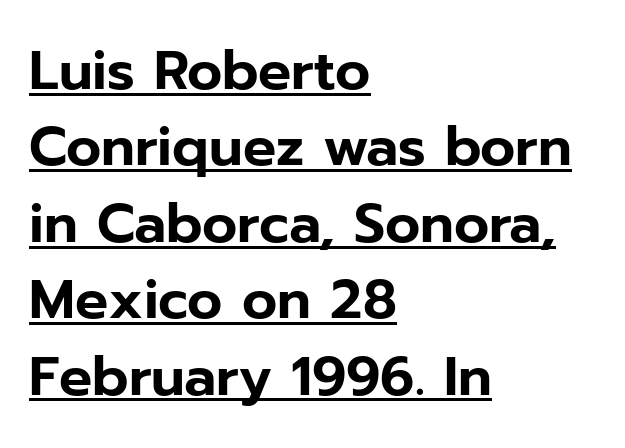
Q: Is the text italic (slanted)? A: No, it is upright.
Q: Is the typeface a serif or a sans-serif typeface? A: Sans-serif.
Q: Is the text underlined? A: Yes.
Q: How is the paragraph aligned? A: Left-aligned.
Q: Is the spacing between letters normal or unusually wide? A: Normal.
Q: Is the spacing between lines tight, normal or loose? A: Normal.
Q: Width (condensed, normal, or wide)? A: Normal.
Q: Stroke contrast? A: Low.
Q: x-height? A: Medium.
Q: Monospaced? A: No.
